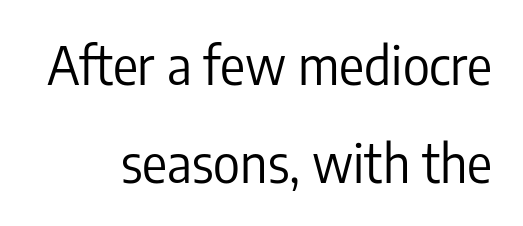
Q: Is the text bold? A: No.
Q: Is the text italic (slanted)? A: No, it is upright.
Q: Is the typeface a serif or a sans-serif typeface? A: Sans-serif.
Q: Is the text underlined? A: No.
Q: How is the paragraph aligned? A: Right-aligned.
Q: Is the spacing between letters normal or unusually wide? A: Normal.
Q: Width (condensed, normal, or wide)? A: Condensed.
Q: Stroke contrast? A: Low.
Q: x-height? A: Medium.
Q: Monospaced? A: No.
